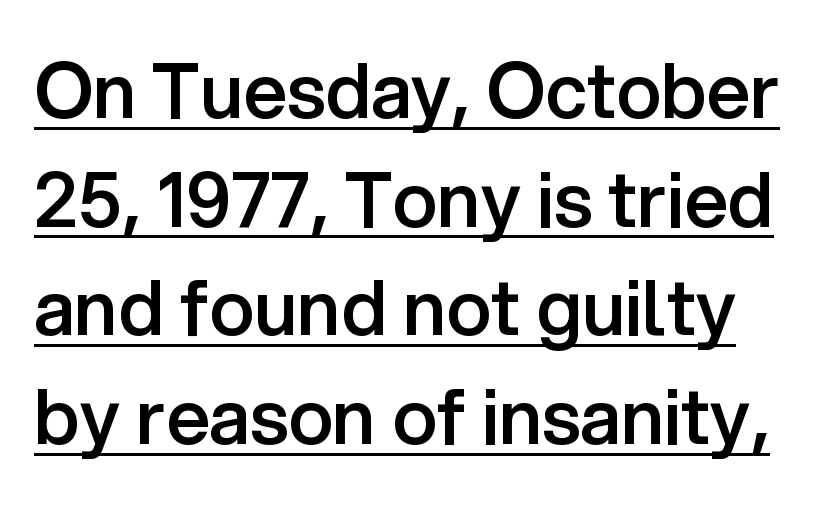
{"serif": "no", "italic": "no", "bold": "semi", "weight": "semibold", "width": "normal", "stroke_contrast": "low", "x_height": "medium", "monospaced": "no", "underline": "yes", "line_spacing": "normal", "line_spacing_ratio": 1.43, "letter_spacing": "normal", "letter_spacing_em": 0.0, "glyph_px": 76}
